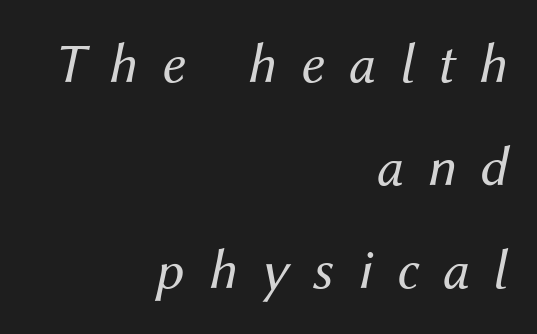
Every character sits at an angle, as italics do. Students, note that the glyphs here are deliberately spaced far apart. In CSS terms this would be text-align: right. Any mark beneath the type? The region is blank.
